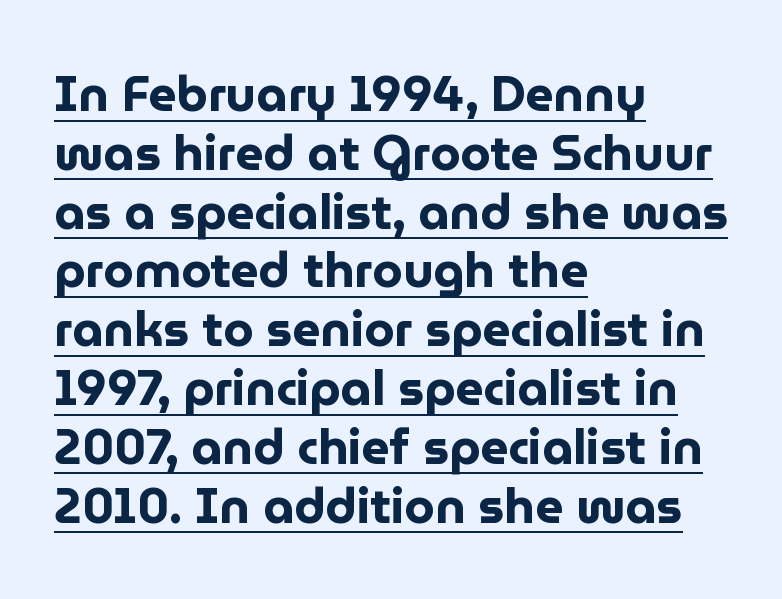
The face used here is proportionally spaced, like ordinary book or web type. Does the lettering tilt? It doesn't — this is upright. I'd call this a sans setting — the letters go barefoot. The paragraph has a hard left edge and a soft right edge.
